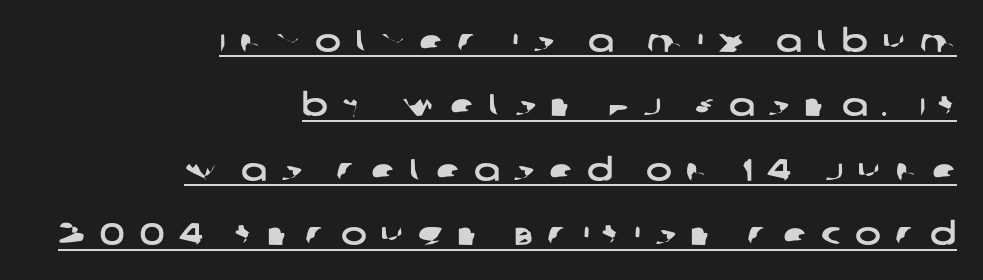
{"serif": "no", "width": "wide", "stroke_contrast": "low", "x_height": "large", "monospaced": "no", "underline": "yes", "align": "right", "line_spacing": "loose", "line_spacing_ratio": 2.08, "letter_spacing": "wide", "letter_spacing_em": 0.45, "glyph_px": 31}
